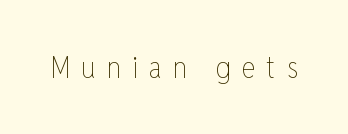
Q: Is the text bold? A: No.
Q: Is the text italic (slanted)? A: No, it is upright.
Q: Is the text underlined? A: No.
Q: Is the spacing between letters normal or unusually wide? A: Unusually wide.
Q: Width (condensed, normal, or wide)? A: Condensed.
Q: Stroke contrast? A: Low.
Q: x-height? A: Medium.
Q: Monospaced? A: No.
